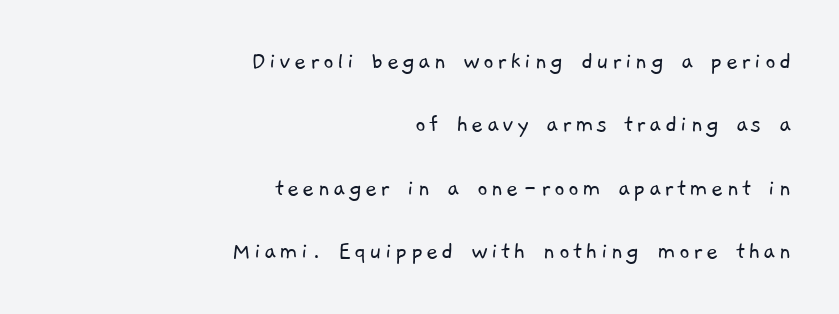
Q: Is the text bold? A: No.
Q: Is the text underlined? A: No.
Q: How is the paragraph aligned? A: Right-aligned.
Q: Is the spacing between lines tight, normal or loose? A: Loose.
